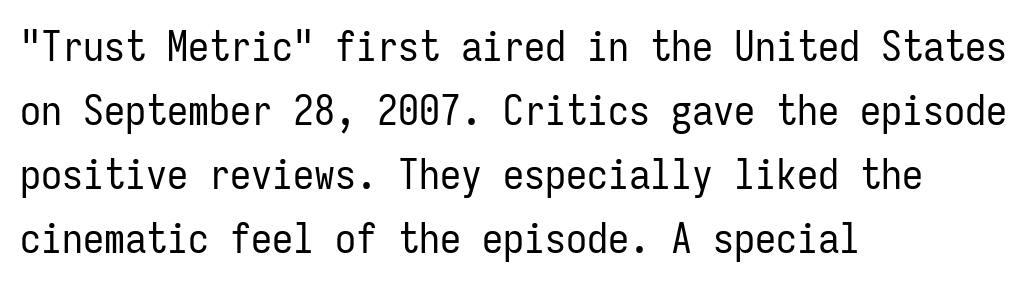
The text was rendered using a sans face with plain stroke endings. Here the designer chose a console-style face with uniform glyph widths. Quick note: interline space is typical. One-word summary of the alignment: left.
